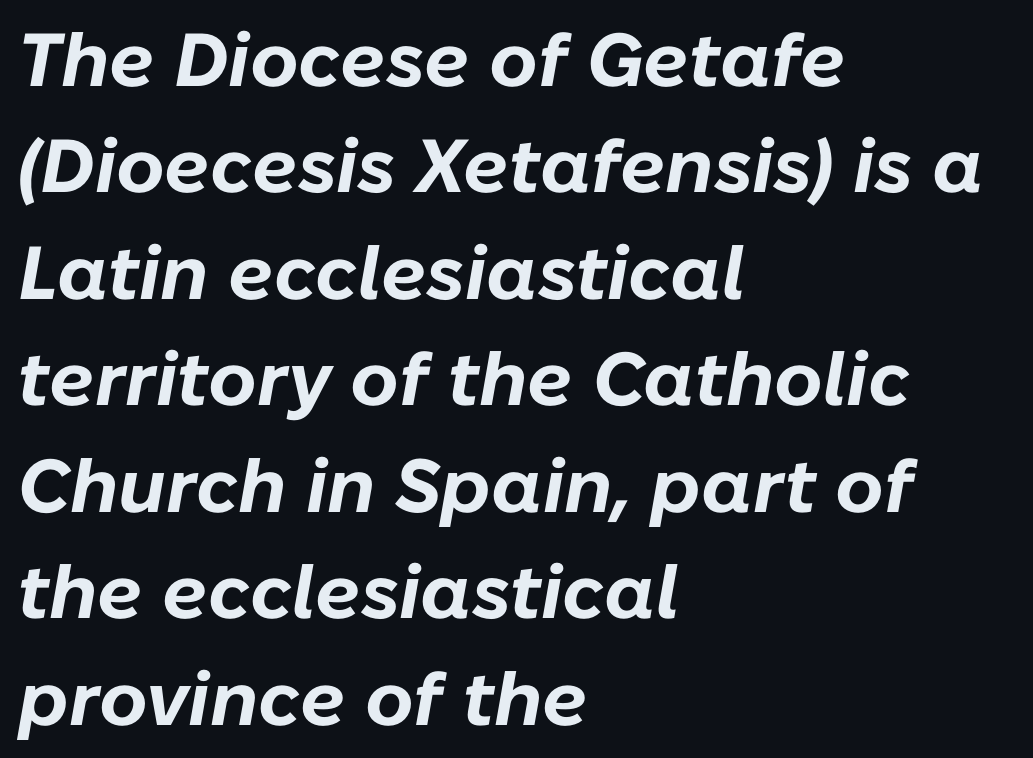
Q: Is the text bold? A: Yes.
Q: Is the text italic (slanted)? A: Yes, it leans right by about 10 degrees.
Q: Is the text underlined? A: No.
Q: How is the paragraph aligned? A: Left-aligned.
Q: Is the spacing between letters normal or unusually wide? A: Normal.
Q: Is the spacing between lines tight, normal or loose? A: Normal.
Q: Width (condensed, normal, or wide)? A: Normal.
Q: Stroke contrast? A: Low.
Q: x-height? A: Medium.
Q: Monospaced? A: No.
